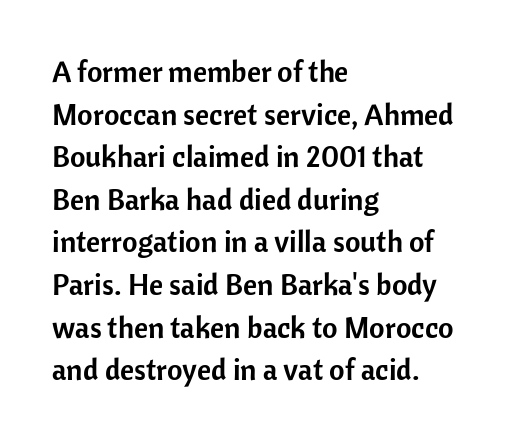
{"serif": "no", "italic": "no", "width": "normal", "stroke_contrast": "low", "x_height": "medium", "monospaced": "no", "underline": "no", "align": "left", "line_spacing": "normal", "line_spacing_ratio": 1.42, "letter_spacing": "normal", "letter_spacing_em": 0.0, "glyph_px": 30}
